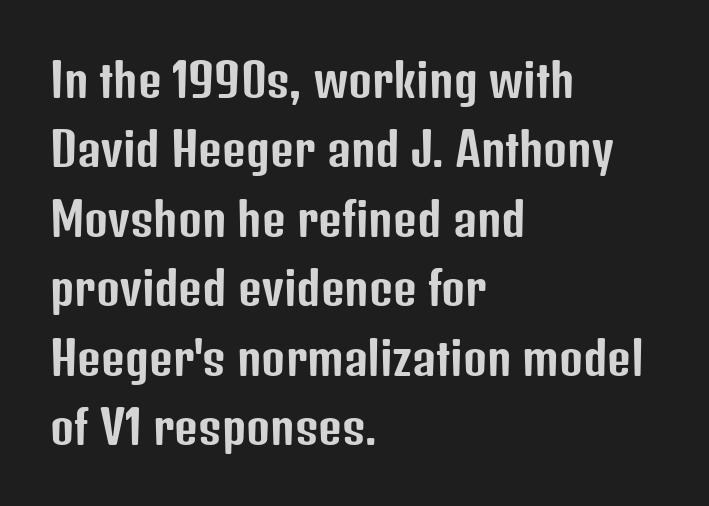
{"serif": "no", "italic": "no", "width": "condensed", "stroke_contrast": "low", "x_height": "medium", "monospaced": "no", "underline": "no", "align": "left", "line_spacing": "normal", "line_spacing_ratio": 1.51, "letter_spacing": "normal", "letter_spacing_em": 0.0, "glyph_px": 46}
